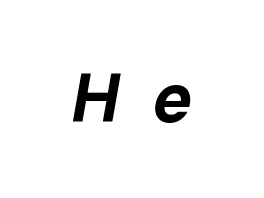
The image shows 68 px bold type, italic (leaning right); set unusually wide letter spacing (+0.46 em), not underlined; low stroke contrast and a medium x-height.
